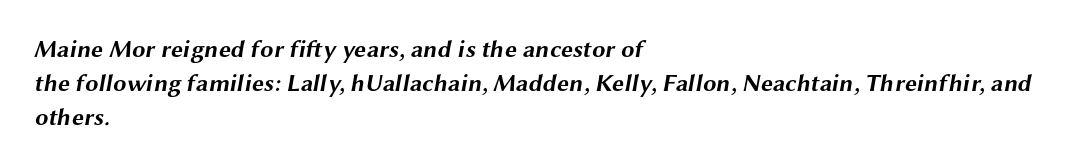
Look at the tracking — it's just the regular setting, nothing added. Weight: bold. Where is the straight margin? On the left. Successive baselines arrive at the customary interval.
